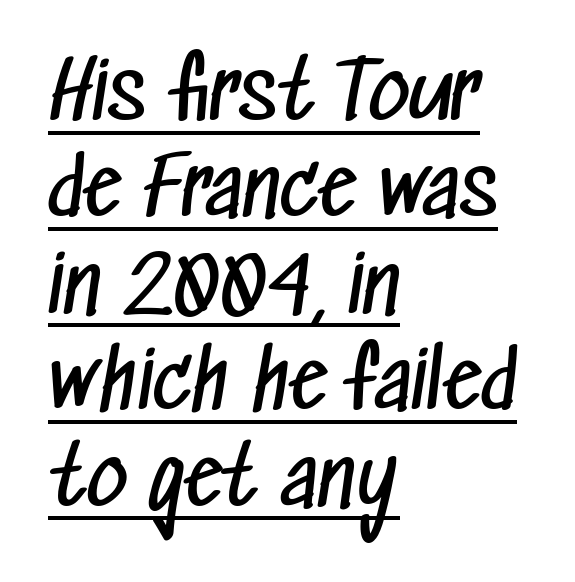
The image shows 79 px regular-weight, condensed sans-serif type; set left-aligned, line spacing 1.22x, normal letter spacing, underlined; low stroke contrast and a medium x-height.
